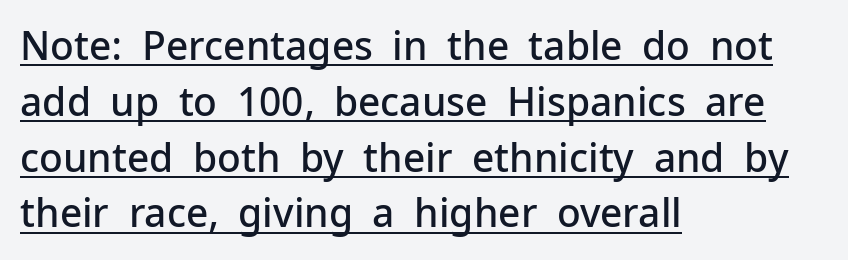
{"serif": "no", "italic": "no", "bold": "semi", "weight": "semibold", "width": "normal", "stroke_contrast": "low", "x_height": "medium", "monospaced": "no", "underline": "yes", "align": "left", "line_spacing": "normal", "line_spacing_ratio": 1.43, "letter_spacing": "normal", "letter_spacing_em": 0.0, "glyph_px": 39}
